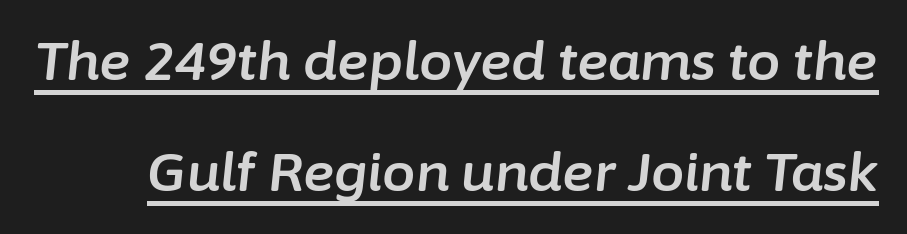
Reading down the column, the eye jumps a long way to each next line. This sample has the flowing, uneven cadence of proportional lettering. The face used here appears with an underline applied. In terms of posture, this sample is oblique. The passage shown has conventional tracking throughout.
